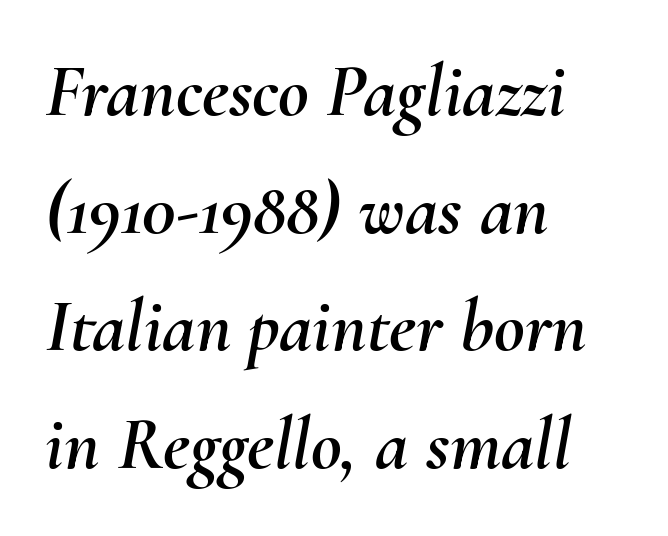
The designer left line spacing at the default. The letters sit at their default tracking, neither squeezed nor spread. These lines stack with their left ends in a neat column. Looks like regular typesetting: each glyph gets only the width it needs. The area under the type is left untouched.
